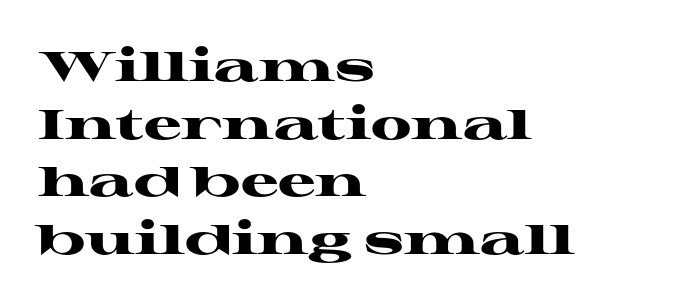
The image shows 42 px heavy, wide serif type, upright; set left-aligned, normal line spacing (1.37x), normal letter spacing, not underlined; high stroke contrast and a medium x-height.
